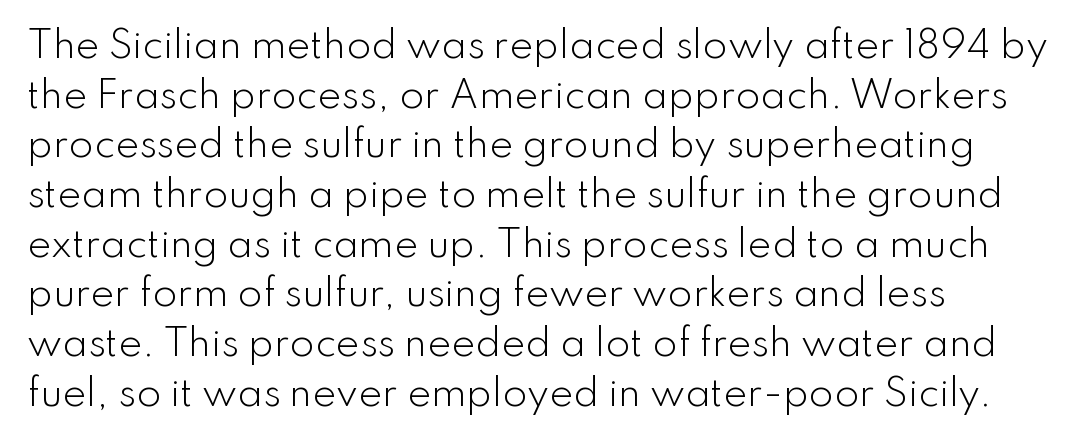
Q: Is the text bold? A: No.
Q: Is the text italic (slanted)? A: No, it is upright.
Q: Is the typeface a serif or a sans-serif typeface? A: Sans-serif.
Q: Is the text underlined? A: No.
Q: How is the paragraph aligned? A: Left-aligned.
Q: Is the spacing between letters normal or unusually wide? A: Normal.
Q: Is the spacing between lines tight, normal or loose? A: Normal.
Q: Width (condensed, normal, or wide)? A: Normal.
Q: Stroke contrast? A: Low.
Q: x-height? A: Small.
Q: Monospaced? A: No.
